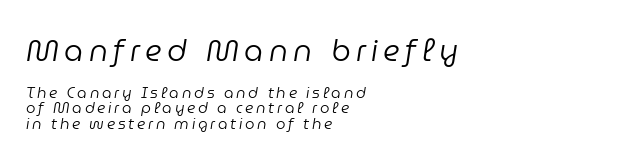
The paragraph has a hard left edge and a soft right edge. Very little white space separates one row of letters from the next. Decoration check: the copy has no underline. If you squint, the top block still reads clearly — it's the larger of the two. Looking at the ascenders, they clearly lean.
